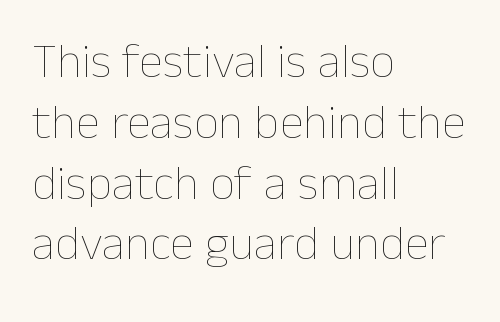
The image shows 49 px thin type, upright; set left-aligned, line spacing 1.24x, normal letter spacing, not underlined; low stroke contrast and a medium x-height.
